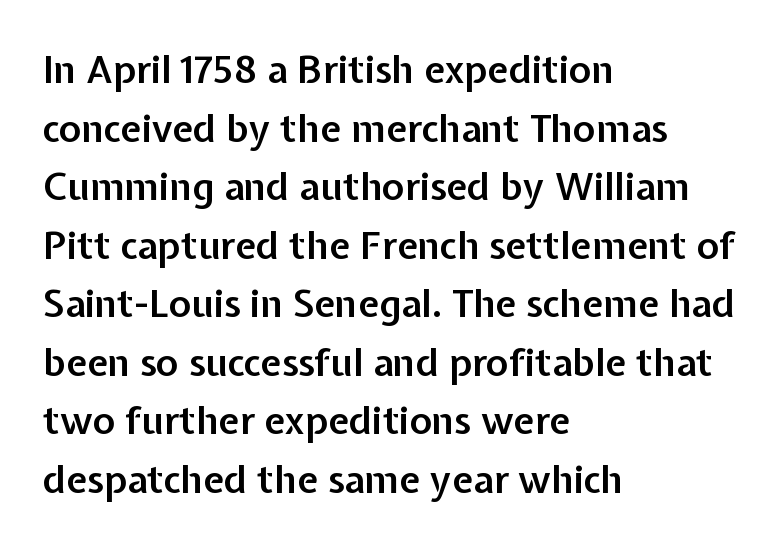
The image shows 38 px semibold sans-serif type, upright; set left-aligned, normal line spacing (1.54x), normal letter spacing, not underlined; low stroke contrast and a medium x-height.
